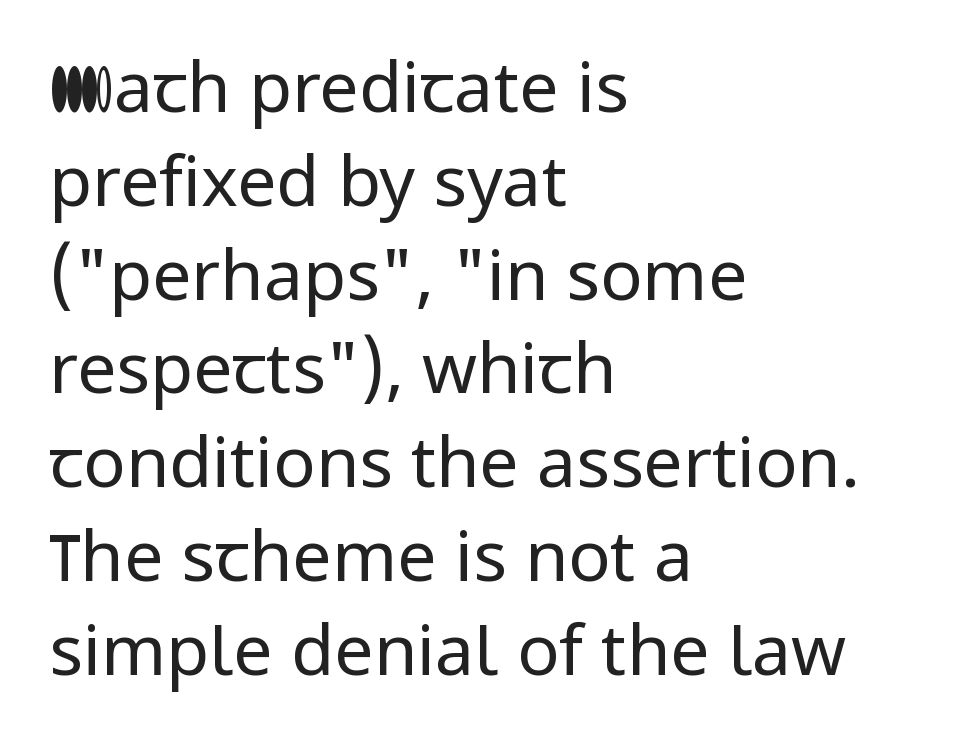
The image shows 70 px regular-weight sans-serif type, upright; set left-aligned, normal line spacing (1.34x), normal letter spacing, not underlined; low stroke contrast and a medium x-height.
